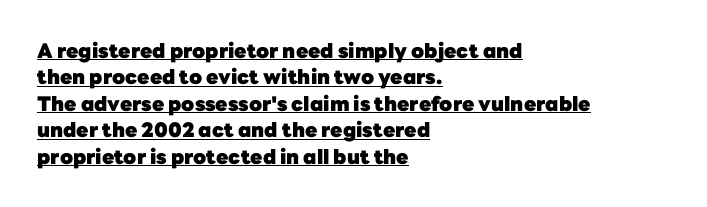
Q: Is the text bold? A: Yes.
Q: Is the text italic (slanted)? A: No, it is upright.
Q: Is the text underlined? A: Yes.
Q: How is the paragraph aligned? A: Left-aligned.
Q: Is the spacing between letters normal or unusually wide? A: Normal.
Q: Is the spacing between lines tight, normal or loose? A: Normal.
